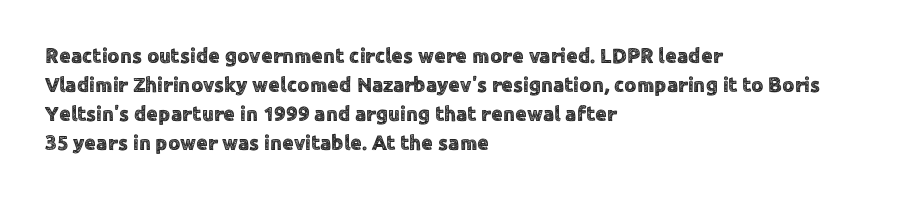
Does the leading feel generous? No, just average. Nobody touched the tracking dial on this one. This is the regular roman posture of the typeface. Visually the block forms a straight wall on the left and a jagged coastline on the right.
